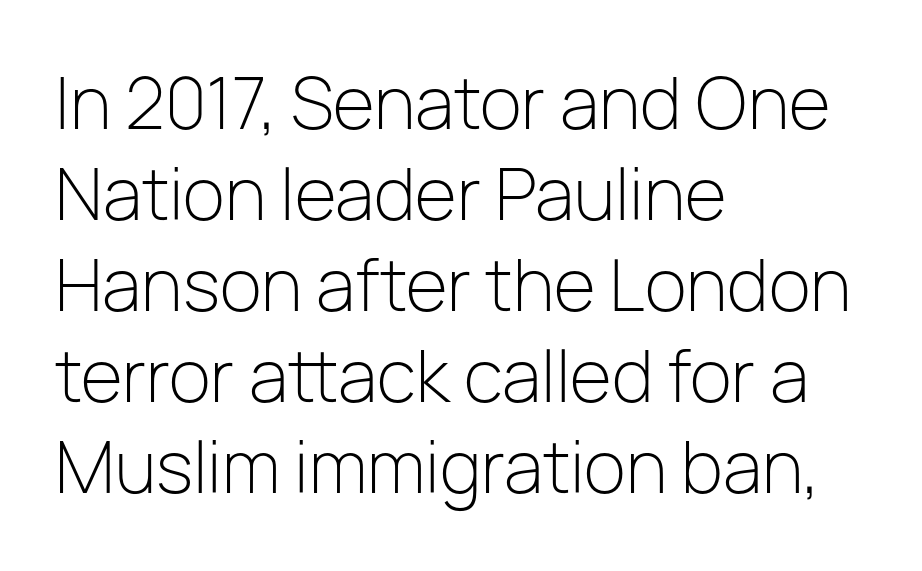
Stroke terminals: plain, sans-serif. Decoration check: the copy has no underline. The rendering uses natural spacing where letterforms have individual widths. Posture: straight, roman, zero tilt.
